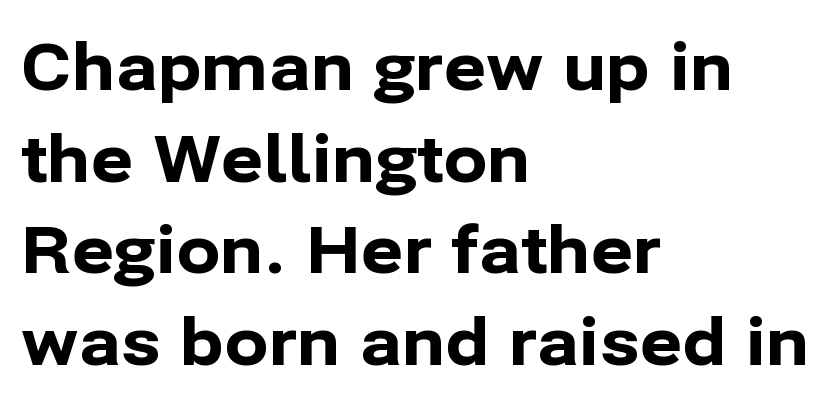
Q: Is the text bold? A: Yes.
Q: Is the text italic (slanted)? A: No, it is upright.
Q: Is the typeface a serif or a sans-serif typeface? A: Sans-serif.
Q: Is the text underlined? A: No.
Q: How is the paragraph aligned? A: Left-aligned.
Q: Is the spacing between letters normal or unusually wide? A: Normal.
Q: Is the spacing between lines tight, normal or loose? A: Normal.
Q: Width (condensed, normal, or wide)? A: Normal.
Q: Stroke contrast? A: Low.
Q: x-height? A: Medium.
Q: Monospaced? A: No.
